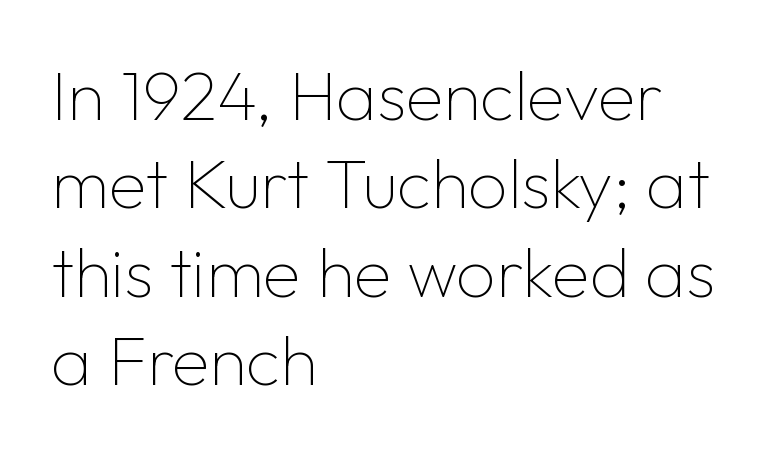
Here the designer chose a conventional face with non-uniform glyph widths. Stroke mass is kept to a normal reading level or below. Casual observation: everything's shoved over to the left. Regular leading.
